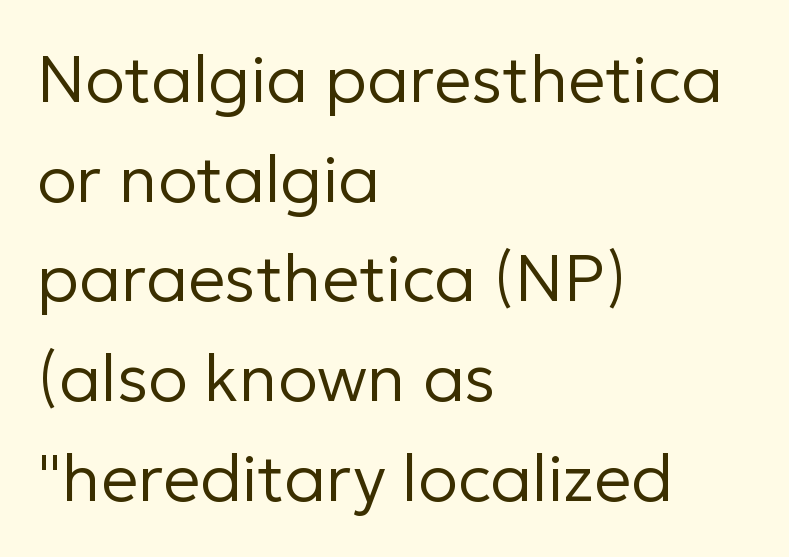
{"serif": "no", "italic": "no", "bold": "no", "weight": "regular", "width": "normal", "stroke_contrast": "low", "x_height": "medium", "monospaced": "no", "underline": "no", "align": "left", "line_spacing": "normal", "line_spacing_ratio": 1.51, "letter_spacing": "normal", "letter_spacing_em": 0.0, "glyph_px": 66}
